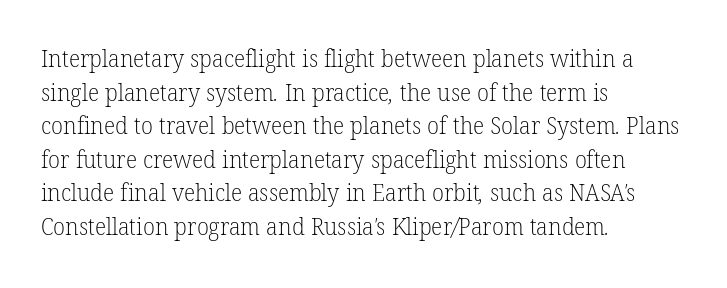
Q: Is the text bold? A: No.
Q: Is the text underlined? A: No.
Q: How is the paragraph aligned? A: Left-aligned.
Q: Is the spacing between letters normal or unusually wide? A: Normal.
Q: Is the spacing between lines tight, normal or loose? A: Normal.
